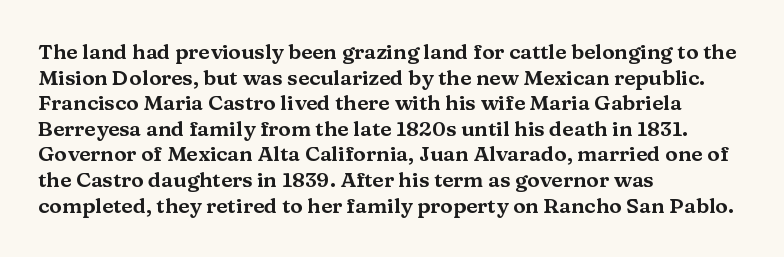
Q: Is the text italic (slanted)? A: No, it is upright.
Q: Is the text underlined? A: No.
Q: How is the paragraph aligned? A: Left-aligned.
Q: Is the spacing between letters normal or unusually wide? A: Normal.
